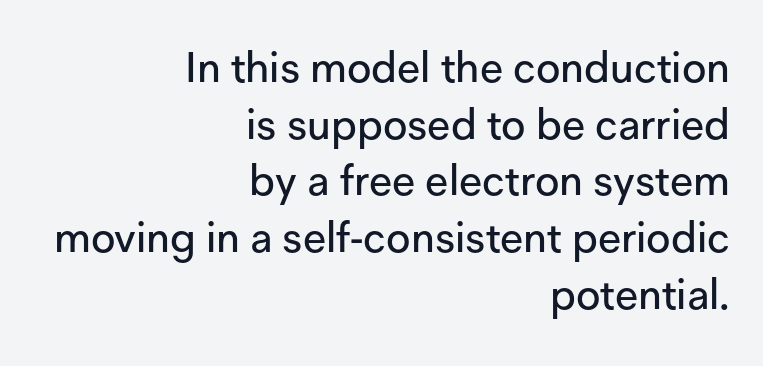
{"serif": "no", "italic": "no", "width": "normal", "stroke_contrast": "low", "x_height": "medium", "monospaced": "no", "underline": "no", "align": "right", "line_spacing": "normal", "line_spacing_ratio": 1.35, "letter_spacing": "normal", "letter_spacing_em": 0.0, "glyph_px": 42}
